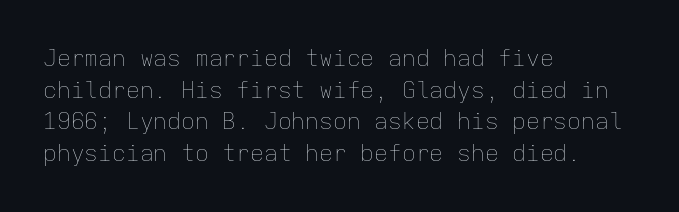
The image shows 23 px text type, upright; set left-aligned, normal line spacing (1.38x), normal letter spacing, not underlined.
